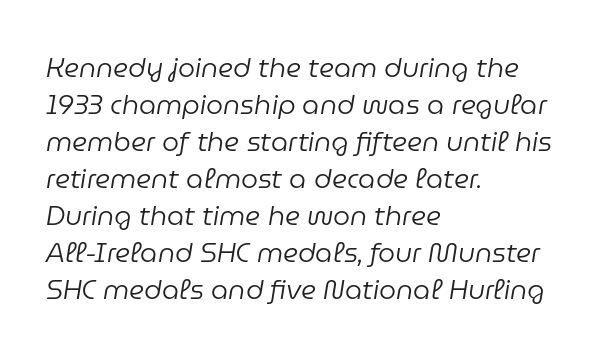
Q: Is the text bold? A: No.
Q: Is the text italic (slanted)? A: Yes, it leans right by about 9 degrees.
Q: Is the text underlined? A: No.
Q: How is the paragraph aligned? A: Left-aligned.
Q: Is the spacing between letters normal or unusually wide? A: Normal.
Q: Is the spacing between lines tight, normal or loose? A: Normal.
